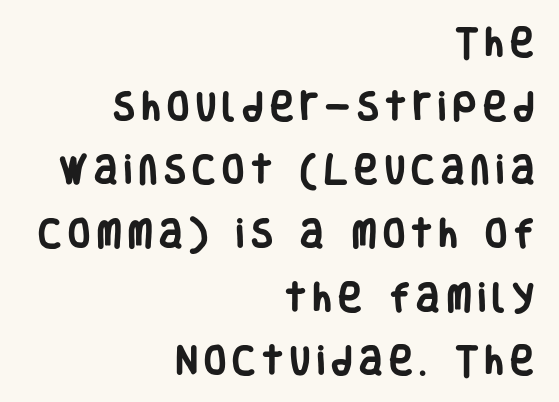
Q: Is the text bold? A: Yes.
Q: Is the text italic (slanted)? A: No, it is upright.
Q: Is the typeface a serif or a sans-serif typeface? A: Sans-serif.
Q: Is the text underlined? A: No.
Q: How is the paragraph aligned? A: Right-aligned.
Q: Is the spacing between letters normal or unusually wide? A: Unusually wide.
Q: Is the spacing between lines tight, normal or loose? A: Loose.
Q: Width (condensed, normal, or wide)? A: Condensed.
Q: Stroke contrast? A: Low.
Q: x-height? A: Large.
Q: Monospaced? A: No.
